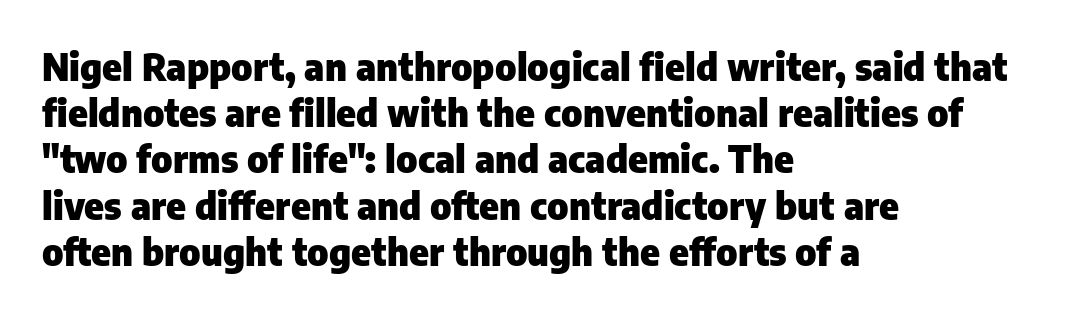
Is there any slant? The stems are plumb. Visually the block forms a straight wall on the left and a jagged coastline on the right. Each letter keeps its own natural width here, so spacing adapts to shape. Thick stems and heavy bowls — unmistakably bold. Unlike a traditional serif, this face leaves its strokes unadorned.
